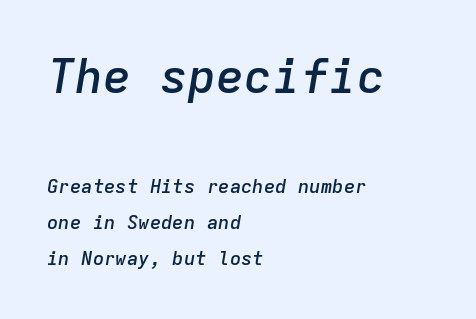
Monospaced: the letters line up in strict vertical columns. The rendering uses a large line-height, opening up the rows. Observe the lean: these are italic letterforms. A typesetter would call this zero additional tracking. Which chunk is bigger? The first one — the top block dwarfs the bottom. The glyphs are unaccompanied by any horizontal stroke below them.
